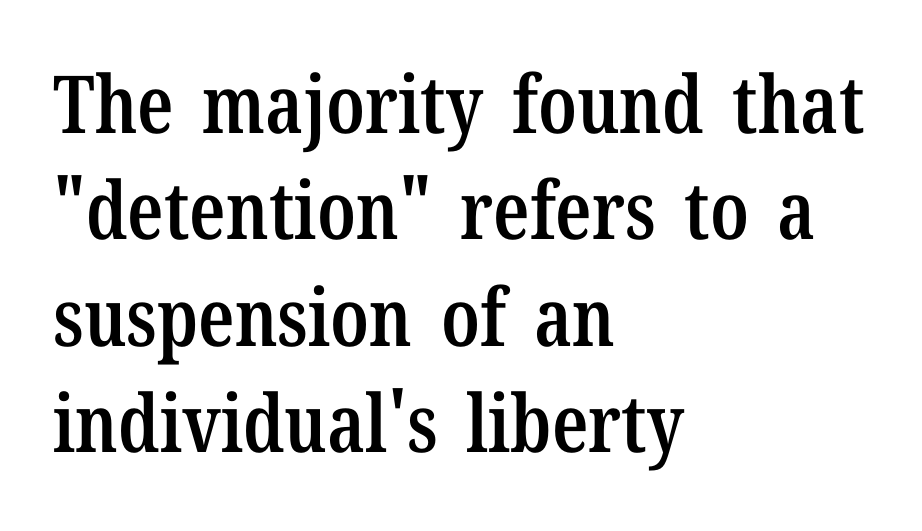
The image shows 80 px semibold, condensed serif type, upright; set left-aligned, normal line spacing (1.33x), normal letter spacing, not underlined; low stroke contrast and a medium x-height.
